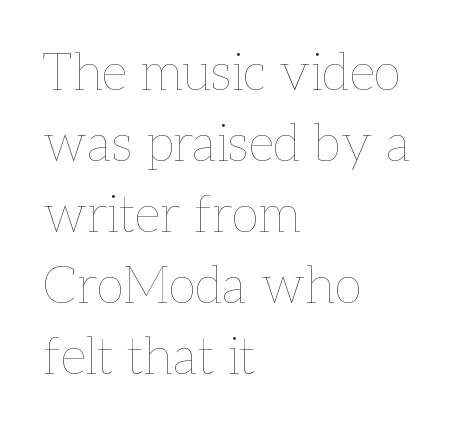
Q: Is the text bold? A: No.
Q: Is the text italic (slanted)? A: No, it is upright.
Q: Is the text underlined? A: No.
Q: How is the paragraph aligned? A: Left-aligned.
Q: Is the spacing between letters normal or unusually wide? A: Normal.
Q: Is the spacing between lines tight, normal or loose? A: Normal.
Q: Width (condensed, normal, or wide)? A: Normal.
Q: Stroke contrast? A: Low.
Q: x-height? A: Medium.
Q: Monospaced? A: No.
